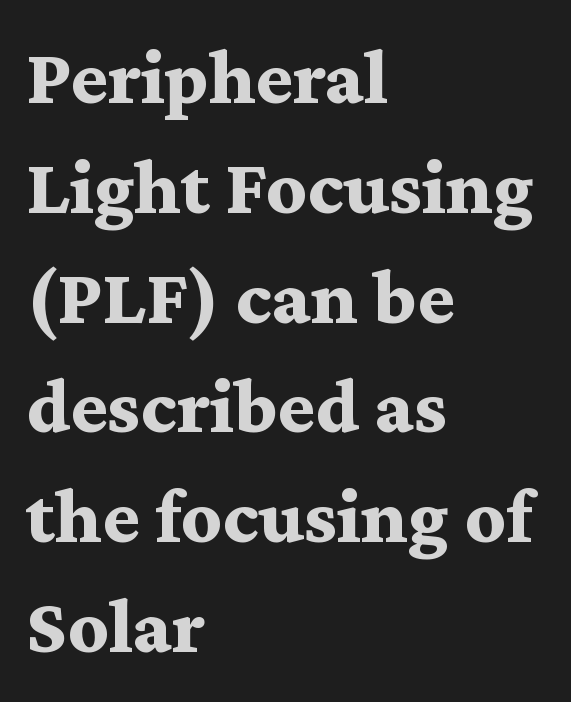
{"serif": "yes", "italic": "no", "bold": "yes", "weight": "bold", "width": "wide", "stroke_contrast": "medium", "x_height": "medium", "monospaced": "no", "underline": "no", "align": "left", "line_spacing": "normal", "line_spacing_ratio": 1.39, "letter_spacing": "normal", "letter_spacing_em": 0.0, "glyph_px": 79}
